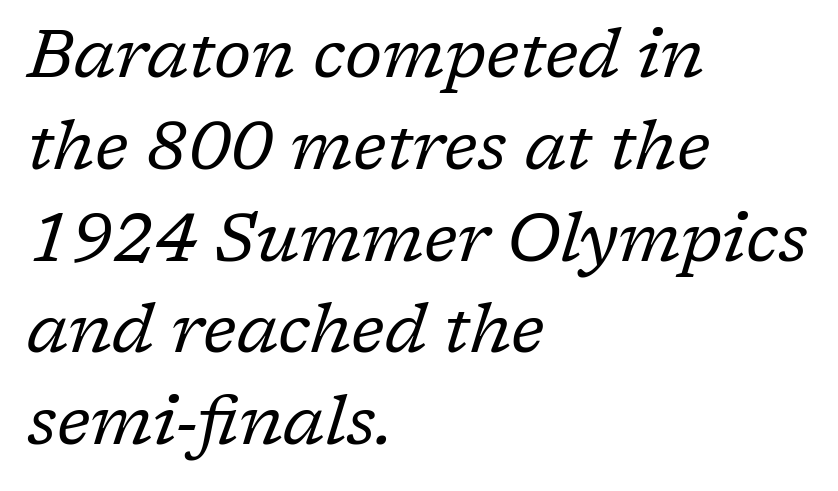
{"serif": "yes", "italic": "yes", "lean": "right", "slant_degrees": 17, "bold": "no", "weight": "regular", "width": "normal", "stroke_contrast": "low", "x_height": "medium", "monospaced": "no", "underline": "no", "align": "left", "line_spacing": "normal", "line_spacing_ratio": 1.35, "letter_spacing": "normal", "letter_spacing_em": 0.0, "glyph_px": 68}
